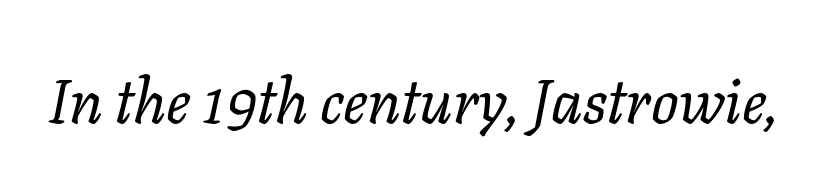
{"italic": "yes", "lean": "right", "slant_degrees": 11, "bold": "no", "weight": "regular", "width": "normal", "stroke_contrast": "low", "x_height": "medium", "monospaced": "no", "underline": "no", "letter_spacing": "normal", "letter_spacing_em": 0.0, "glyph_px": 61}
